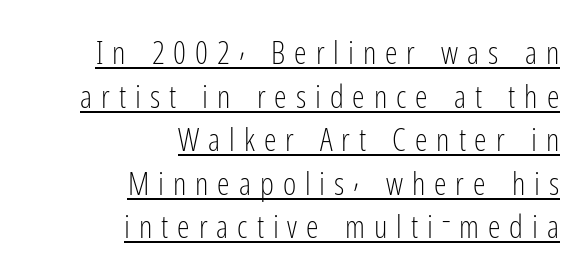
The image shows 32 px light, condensed sans-serif type, upright; set right-aligned, normal line spacing (1.36x), unusually wide letter spacing (+0.28 em), underlined; low stroke contrast and a medium x-height.
